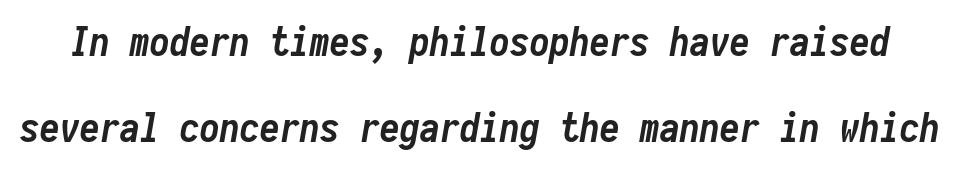
No extra tracking has been applied to these lines. Clear beneath every line of the passage. Yep, that's italic — everything's leaning. Note the uniform advance width — an 'i' takes as much space as an 'm'. Summary of weight: heavy, a full bold.
